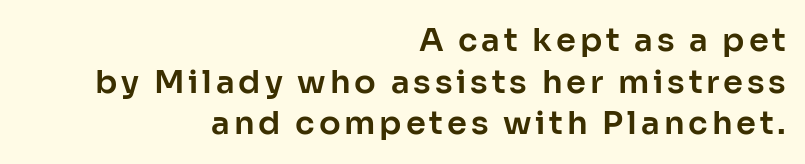
A student would call this right alignment; a typographer would say flush right, rag left. One glance says typical: line gaps are just what's usual. Tall strokes in this sample are plumb rather than angled. The face used here is proportionally spaced, like ordinary book or web type.
